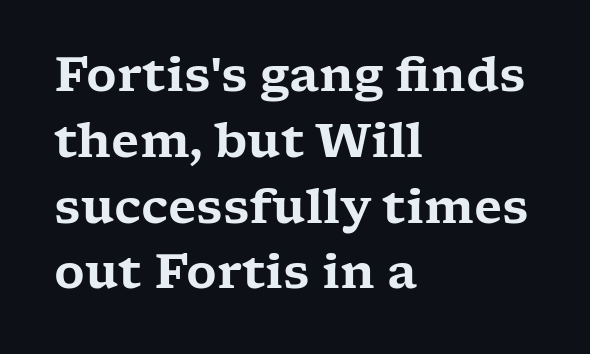
{"serif": "yes", "italic": "no", "width": "wide", "stroke_contrast": "low", "x_height": "medium", "monospaced": "no", "underline": "no", "align": "left", "line_spacing": "normal", "line_spacing_ratio": 1.4, "letter_spacing": "normal", "letter_spacing_em": 0.0, "glyph_px": 47}
